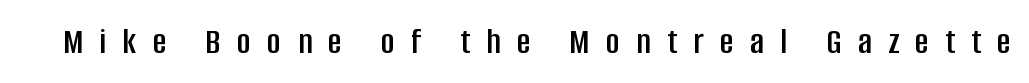
{"serif": "no", "italic": "no", "width": "condensed", "stroke_contrast": "low", "x_height": "large", "monospaced": "no", "underline": "no", "letter_spacing": "wide", "letter_spacing_em": 0.43, "glyph_px": 38}
